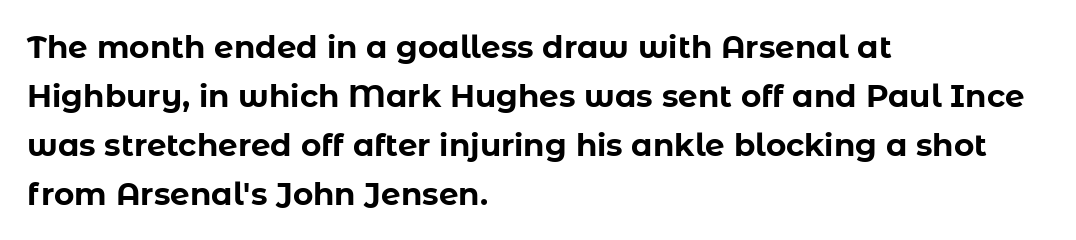
The image shows 31 px bold sans-serif type, upright; set left-aligned, normal line spacing (1.58x), normal letter spacing, not underlined; low stroke contrast and a medium x-height.
